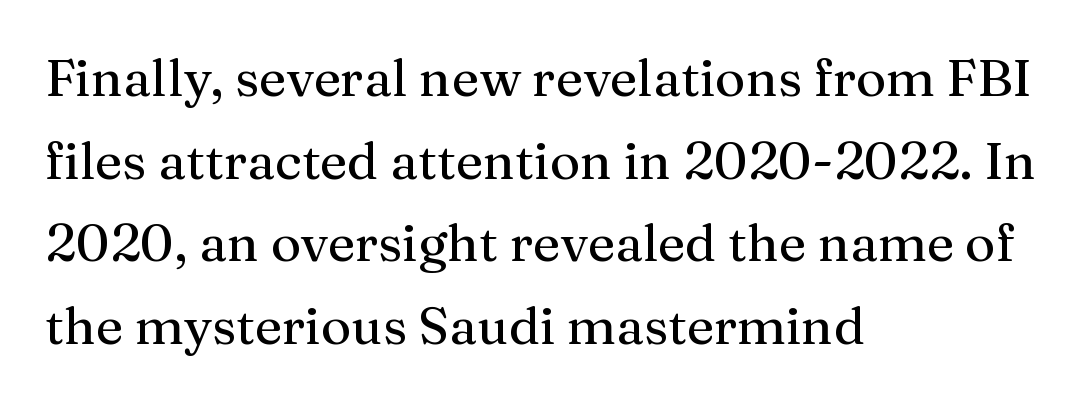
Every row of glyphs begins at an identical x-position on the left. Character widths vary here, with narrow letters taking less room than wide ones. The typeface chosen for these lines features serifs. Whoever set this chose a conventional vertical rhythm. The line texture is even and compact thanks to regular tracking.
